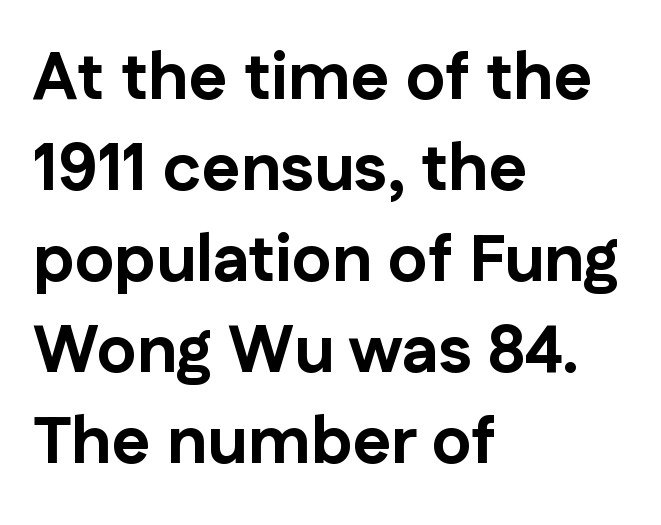
Clear beneath every line of the passage. Does the type have serifs? No, each stem ends abruptly. Does the leading feel generous? No, just average. The face used here is proportionally spaced, like ordinary book or web type. Ascenders rise straight up at ninety degrees. The setting favours the left margin, as ordinary paragraphs usually do.
